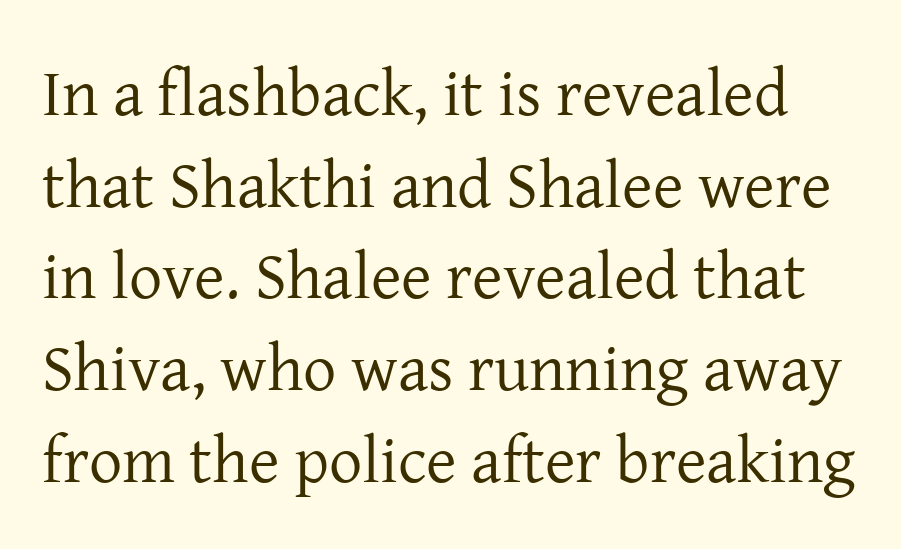
The image shows 66 px regular-weight serif type, upright; set normal line spacing (1.39x), normal letter spacing, not underlined; low stroke contrast and a medium x-height.
